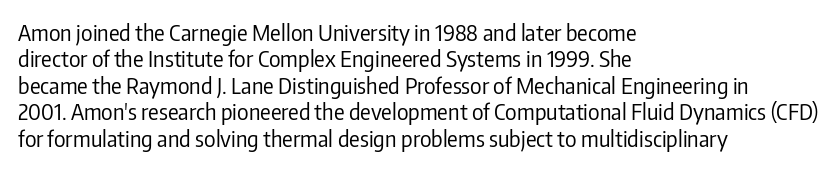
Q: Is the text bold? A: No.
Q: Is the text italic (slanted)? A: No, it is upright.
Q: Is the text underlined? A: No.
Q: How is the paragraph aligned? A: Left-aligned.
Q: Is the spacing between letters normal or unusually wide? A: Normal.
